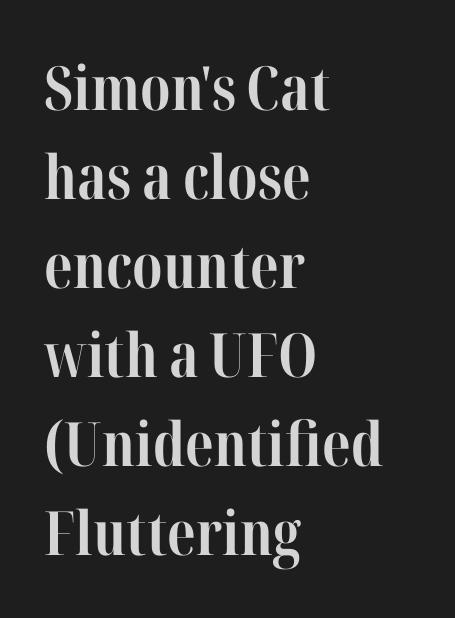
{"serif": "yes", "italic": "no", "bold": "yes", "weight": "bold", "width": "condensed", "stroke_contrast": "high", "x_height": "medium", "monospaced": "no", "underline": "no", "align": "left", "line_spacing": "normal", "line_spacing_ratio": 1.46, "letter_spacing": "normal", "letter_spacing_em": 0.0, "glyph_px": 61}
